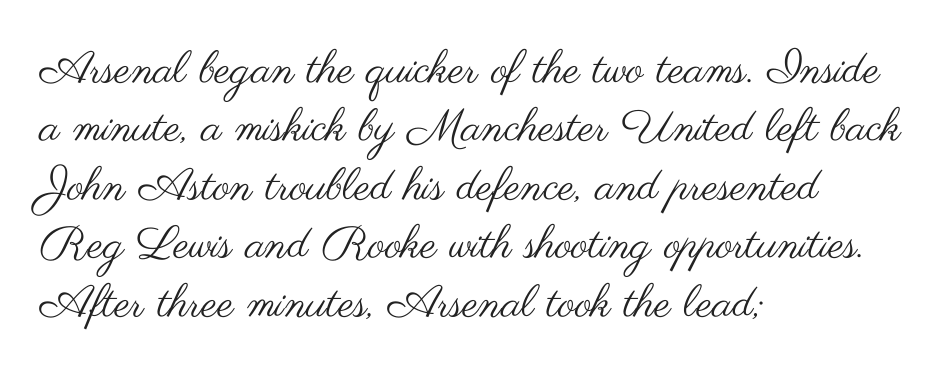
A bare baseline throughout the passage. Between one letter and the next there's only the usual sliver of space. Looks like regular typesetting: each glyph gets only the width it needs.
